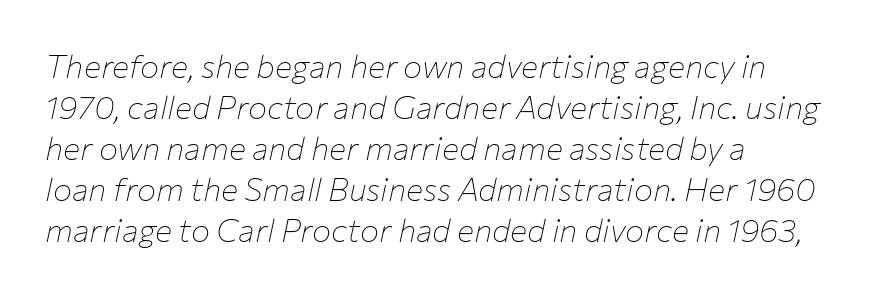
Note the varied advance widths — an 'i' is clearly narrower than an 'm'. Reading down the block, your eye returns to a fixed left position each line. Is the stroke heavy? The answer is a plain regular-or-lighter. Just letters on the line, the space beneath them empty. The lettering tilts uniformly, giving the passage an italic look. Tracking value appears to be zero — textbook default spacing.
